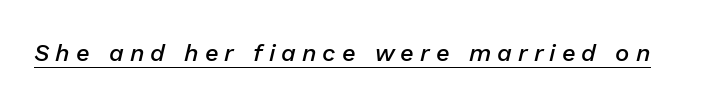
Q: Is the text bold? A: Semi-bold.
Q: Is the text italic (slanted)? A: Yes, it leans right by about 13 degrees.
Q: Is the text underlined? A: Yes.
Q: Is the spacing between letters normal or unusually wide? A: Unusually wide.
